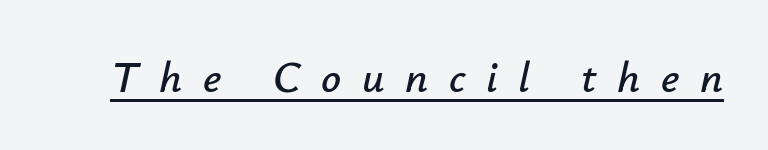
{"italic": "yes", "lean": "right", "slant_degrees": 12, "width": "normal", "stroke_contrast": "low", "x_height": "small", "monospaced": "no", "underline": "yes", "letter_spacing": "wide", "letter_spacing_em": 0.47, "glyph_px": 44}
